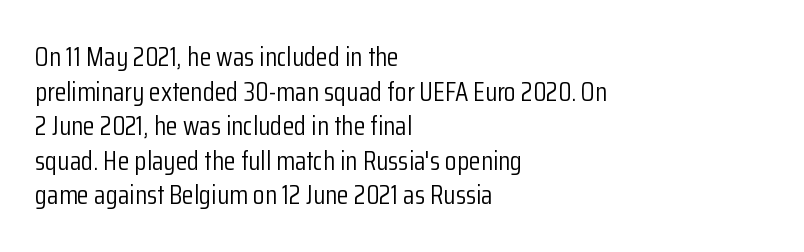
The image shows 27 px text type, upright; set left-aligned, normal line spacing (1.28x), normal letter spacing, not underlined.
